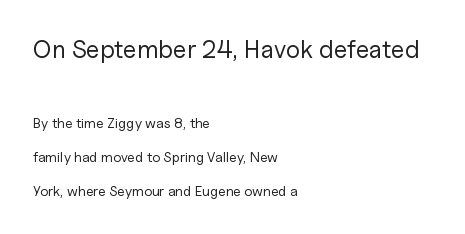
These lines were composed using upright roman letters. A clean baseline with only descenders dipping below it. Leftover space on each line is placed entirely after the last word. Does extra space separate the letters? No, they use regular spacing. Of the two passages, the one on top uses the larger point size. Loosely led — the rows are spread out.
